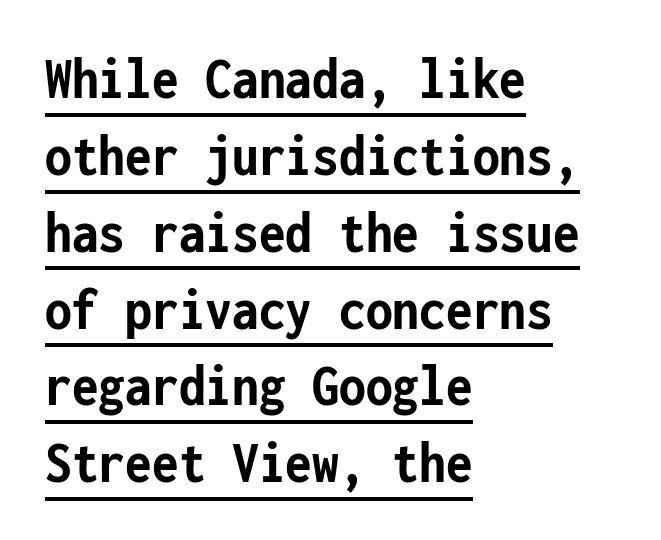
{"serif": "no", "italic": "no", "bold": "yes", "weight": "semibold", "width": "condensed", "stroke_contrast": "low", "x_height": "medium", "monospaced": "yes", "underline": "yes", "align": "left", "line_spacing": "normal", "line_spacing_ratio": 1.26, "letter_spacing": "normal", "letter_spacing_em": 0.0, "glyph_px": 61}
